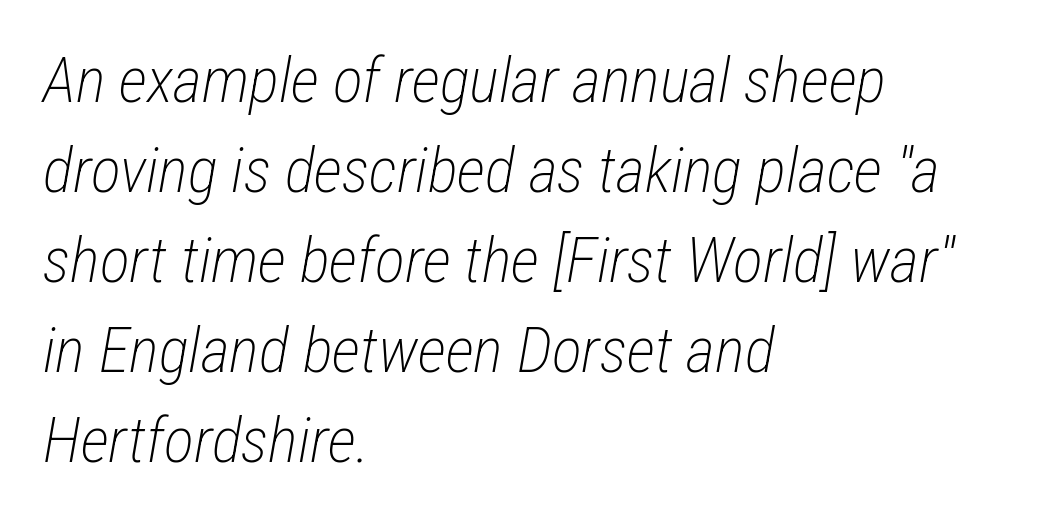
Q: Is the text bold? A: No.
Q: Is the text italic (slanted)? A: Yes, it leans right by about 12 degrees.
Q: Is the text underlined? A: No.
Q: How is the paragraph aligned? A: Left-aligned.
Q: Is the spacing between letters normal or unusually wide? A: Normal.
Q: Is the spacing between lines tight, normal or loose? A: Normal.
Q: Width (condensed, normal, or wide)? A: Condensed.
Q: Stroke contrast? A: Low.
Q: x-height? A: Medium.
Q: Monospaced? A: No.
